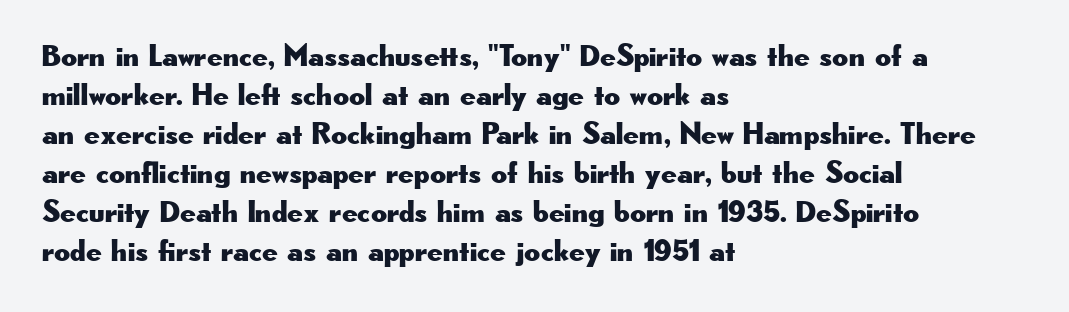
Observe the absence of serifs on each vertical stroke in this sample. The rag falls on the right side of this text block. Descenders are the only things crossing below the line. A typesetter would call this proportional, since set widths differ per character. Caption: standard tracking, unaltered. The designer left line spacing at the default.
